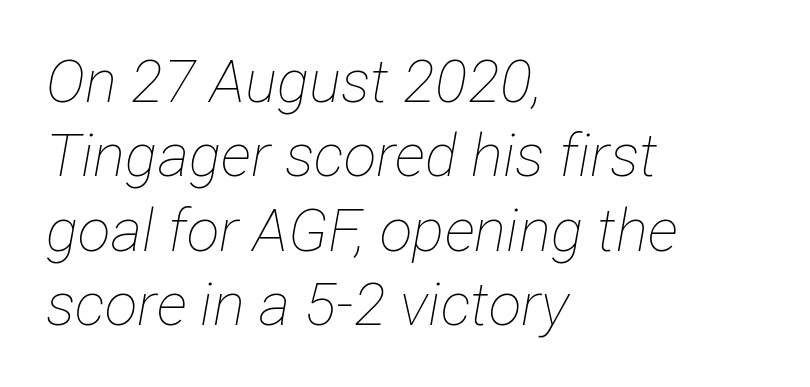
Rule under the text: the space is simply empty. A typesetter would call this proportional, since set widths differ per character. Alignment: flush left. The specimen reads as italic at a glance. Observe the ordinary spacing: letters are neighbours, not strangers.
